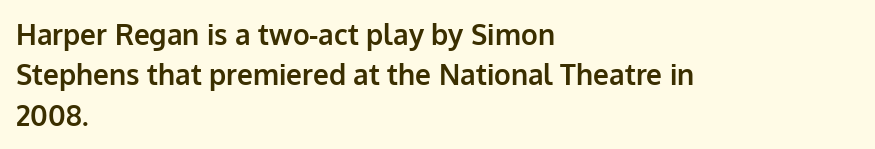
Q: Is the text bold? A: Yes.
Q: Is the text italic (slanted)? A: No, it is upright.
Q: Is the typeface a serif or a sans-serif typeface? A: Sans-serif.
Q: Is the text underlined? A: No.
Q: How is the paragraph aligned? A: Left-aligned.
Q: Is the spacing between letters normal or unusually wide? A: Normal.
Q: Is the spacing between lines tight, normal or loose? A: Normal.
Q: Width (condensed, normal, or wide)? A: Normal.
Q: Stroke contrast? A: Low.
Q: x-height? A: Medium.
Q: Monospaced? A: No.
